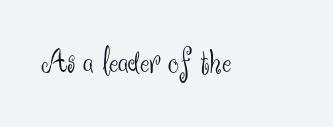
Only glyphs here, with clear space below each row. This sample uses an upright cut, with every glyph sitting square on the baseline. Spacing between characters is what you'd get straight out of the box. You could not count columns in this text — the font is proportionally spaced. Look at the bottom of the vertical strokes: they stop flat, with no serifs. Is this a heavy cut? Hardly; it is regular or lighter.
